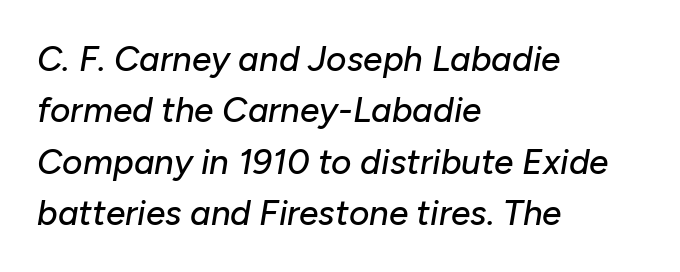
The image shows 35 px text type, italic (leaning right); set left-aligned, normal line spacing (1.47x), normal letter spacing, not underlined; low stroke contrast and a medium x-height.
